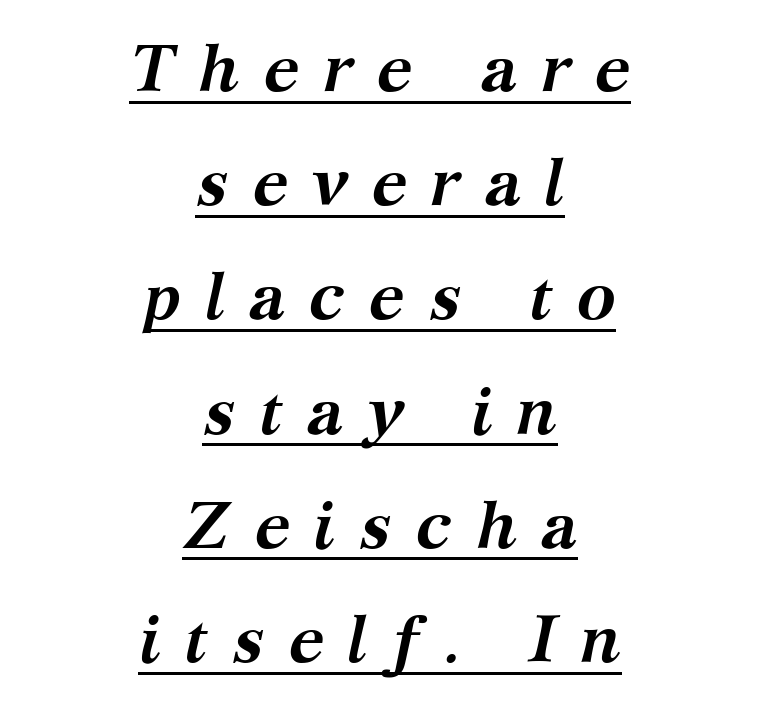
The image shows 66 px semibold serif type, italic (leaning right); set centered, line spacing 1.73x, unusually wide letter spacing (+0.35 em), underlined; medium stroke contrast and a medium x-height.
